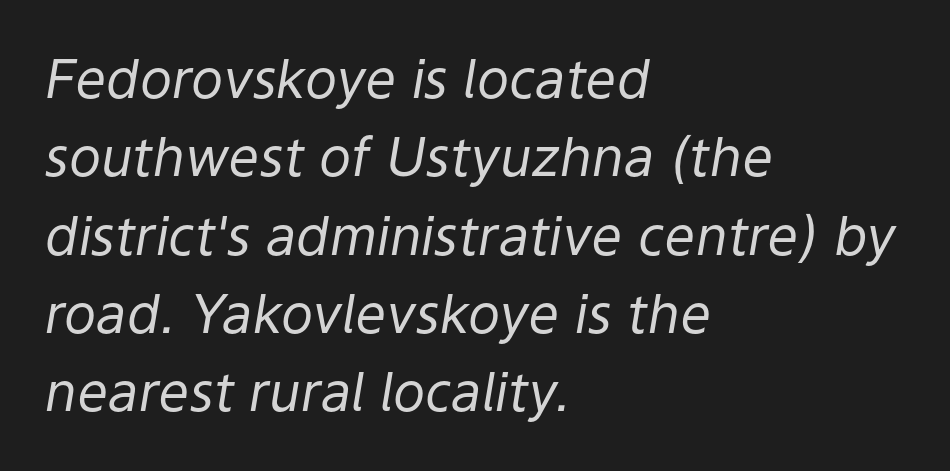
In terms of posture, this sample is oblique. In terms of letterspacing, this is plain default setting. The designer left line spacing at the default. A student would call this left alignment; a typographer would say flush left, rag right.
